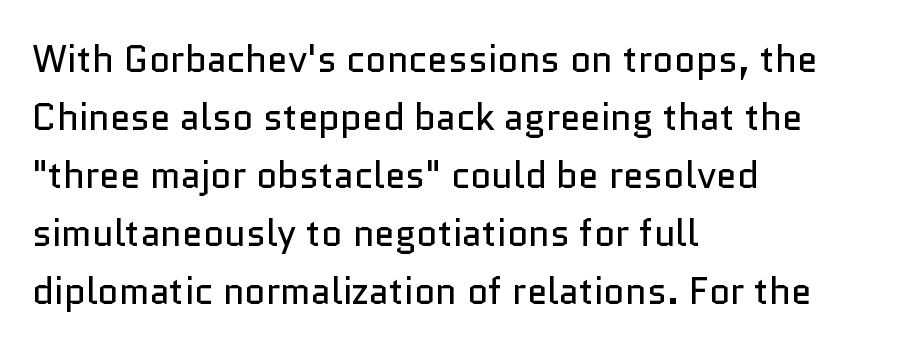
{"serif": "no", "italic": "no", "bold": "no", "weight": "regular", "width": "normal", "stroke_contrast": "low", "x_height": "medium", "monospaced": "no", "underline": "no", "align": "left", "line_spacing": "normal", "line_spacing_ratio": 1.57, "letter_spacing": "normal", "letter_spacing_em": 0.0, "glyph_px": 37}
